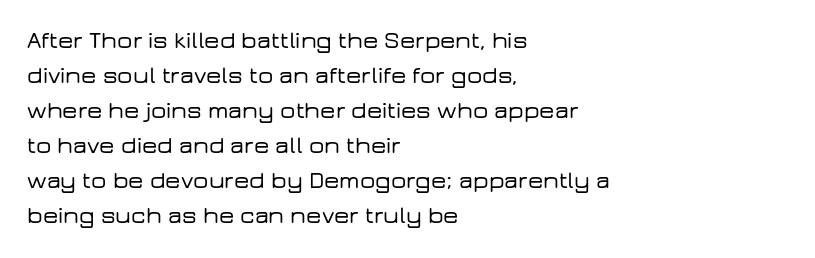
The image shows 24 px text type, upright; set left-aligned, normal line spacing (1.46x), normal letter spacing, not underlined.
